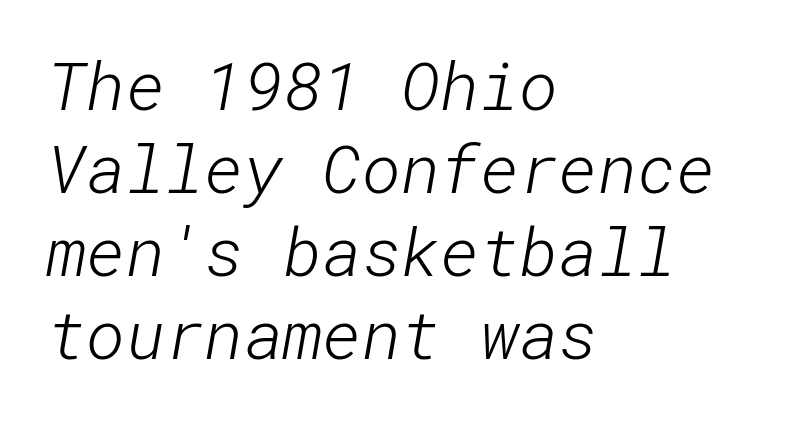
{"serif": "no", "bold": "no", "weight": "light", "width": "normal", "stroke_contrast": "low", "x_height": "medium", "underline": "no", "align": "left", "line_spacing_ratio": 1.24, "letter_spacing": "normal", "letter_spacing_em": 0.0, "glyph_px": 67}
